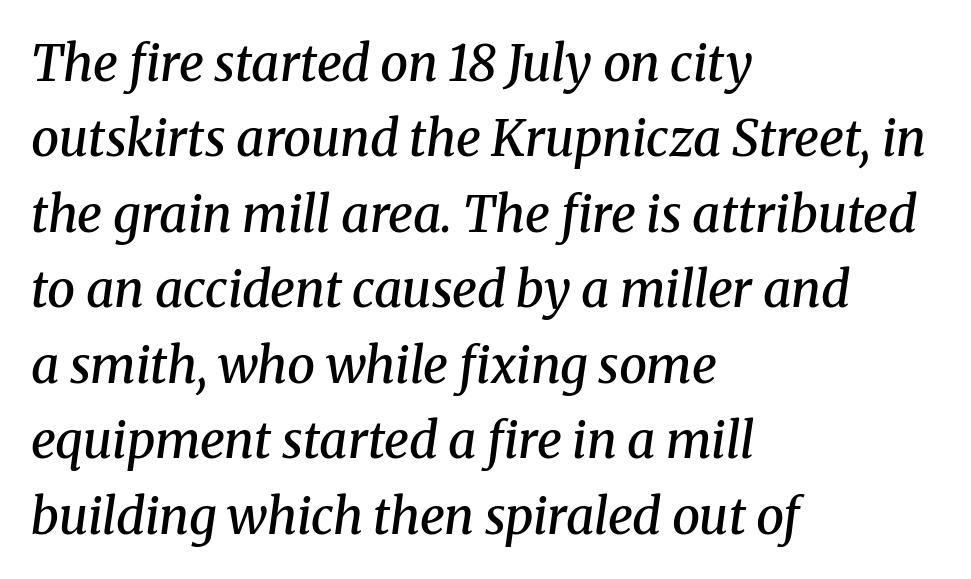
The image shows 50 px semibold serif type, italic (leaning right); set left-aligned, normal line spacing (1.51x), normal letter spacing, not underlined; medium stroke contrast and a medium x-height.
